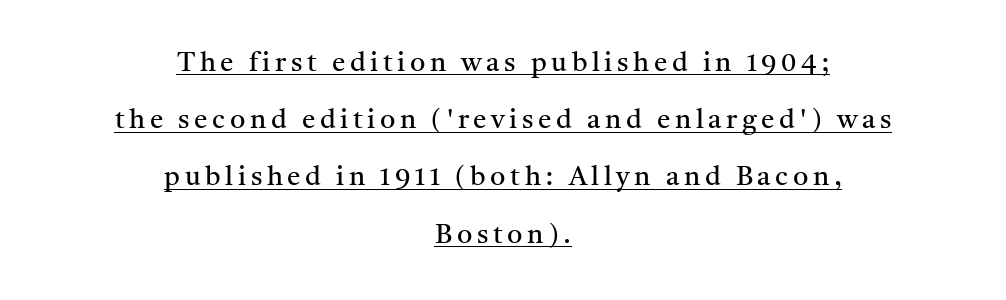
{"italic": "no", "bold": "no", "underline": "yes", "align": "center", "line_spacing": "loose", "line_spacing_ratio": 2.12, "glyph_px": 27}
